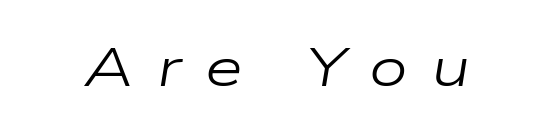
Every character sits at an angle, as italics do. Does extra space separate the letters? Yes, quite a lot of it. Descender tails drop into unmarked territory. Think standard paragraph weight, or any step lighter than that.
